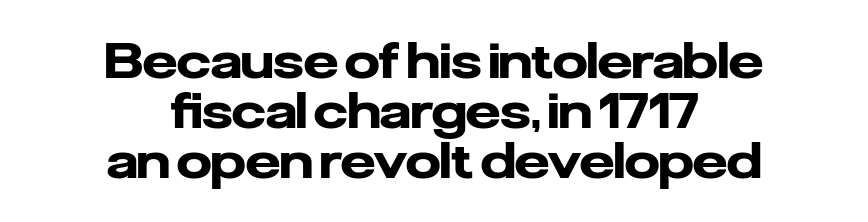
{"serif": "no", "italic": "no", "bold": "yes", "weight": "heavy", "width": "normal", "stroke_contrast": "low", "x_height": "medium", "monospaced": "no", "underline": "no", "align": "center", "line_spacing": "tight", "line_spacing_ratio": 1.02, "letter_spacing": "normal", "letter_spacing_em": 0.0, "glyph_px": 49}
